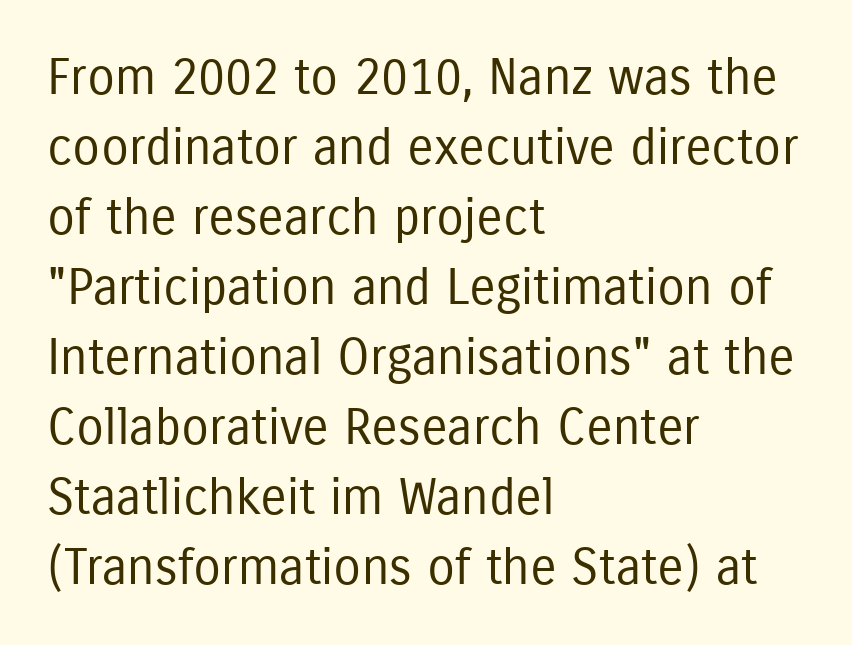
Q: Is the text bold? A: No.
Q: Is the text italic (slanted)? A: No, it is upright.
Q: Is the typeface a serif or a sans-serif typeface? A: Sans-serif.
Q: Is the text underlined? A: No.
Q: How is the paragraph aligned? A: Left-aligned.
Q: Is the spacing between letters normal or unusually wide? A: Normal.
Q: Is the spacing between lines tight, normal or loose? A: Normal.
Q: Width (condensed, normal, or wide)? A: Condensed.
Q: Stroke contrast? A: Low.
Q: x-height? A: Medium.
Q: Monospaced? A: No.
